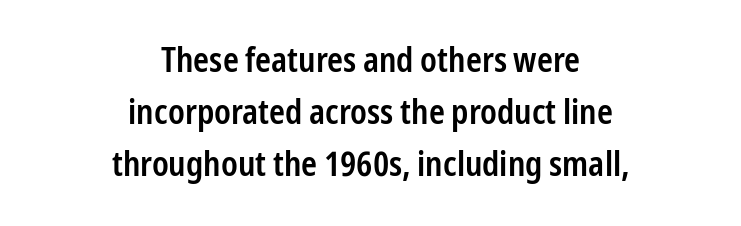
The letters carry no serifs — their stems end cleanly without finishing strokes. Successive baselines arrive at the customary interval. Here the designer chose a conventional face with non-uniform glyph widths. Each line is balanced around a shared central axis. Nobody drew a line under any word here.
